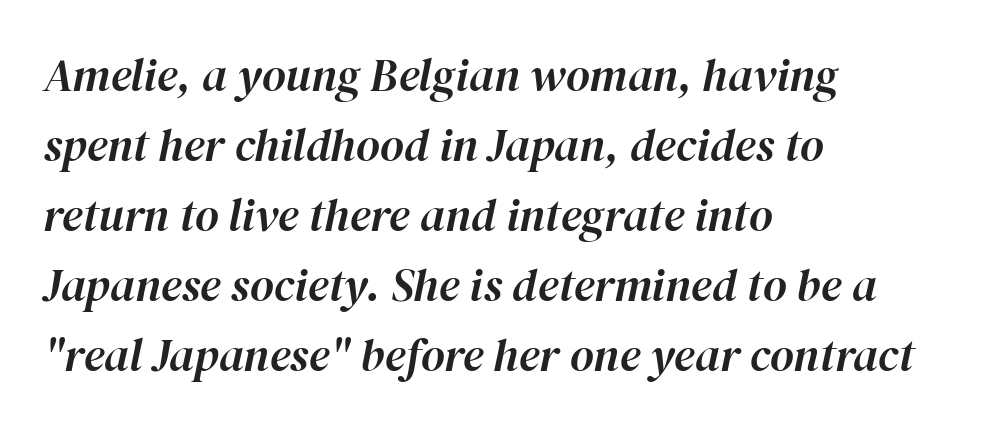
Do the characters align in a grid? No, the font is proportional. Notice how the stems are inclined rather than vertical — that's the hallmark of italics. The line texture is even and compact thanks to regular tracking. Notice how descenders clear the ascenders below comfortably — that's standard leading. Where is the straight margin? On the left. Glance below the letters and you will spot only blank space.
